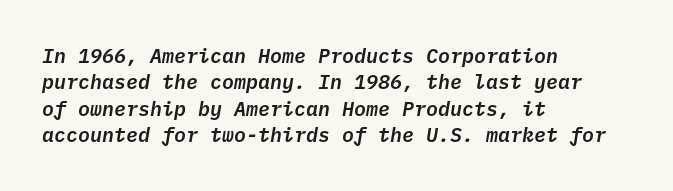
Q: Is the text italic (slanted)? A: Yes, it leans right by about 10 degrees.
Q: Is the text underlined? A: No.
Q: How is the paragraph aligned? A: Left-aligned.
Q: Is the spacing between letters normal or unusually wide? A: Normal.
Q: Is the spacing between lines tight, normal or loose? A: Normal.
